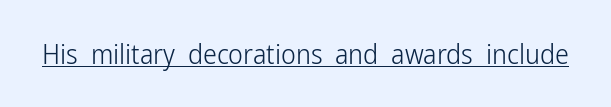
Q: Is the text bold? A: No.
Q: Is the text italic (slanted)? A: No, it is upright.
Q: Is the typeface a serif or a sans-serif typeface? A: Sans-serif.
Q: Is the text underlined? A: Yes.
Q: Is the spacing between letters normal or unusually wide? A: Normal.
Q: Width (condensed, normal, or wide)? A: Condensed.
Q: Stroke contrast? A: Low.
Q: x-height? A: Medium.
Q: Monospaced? A: No.
